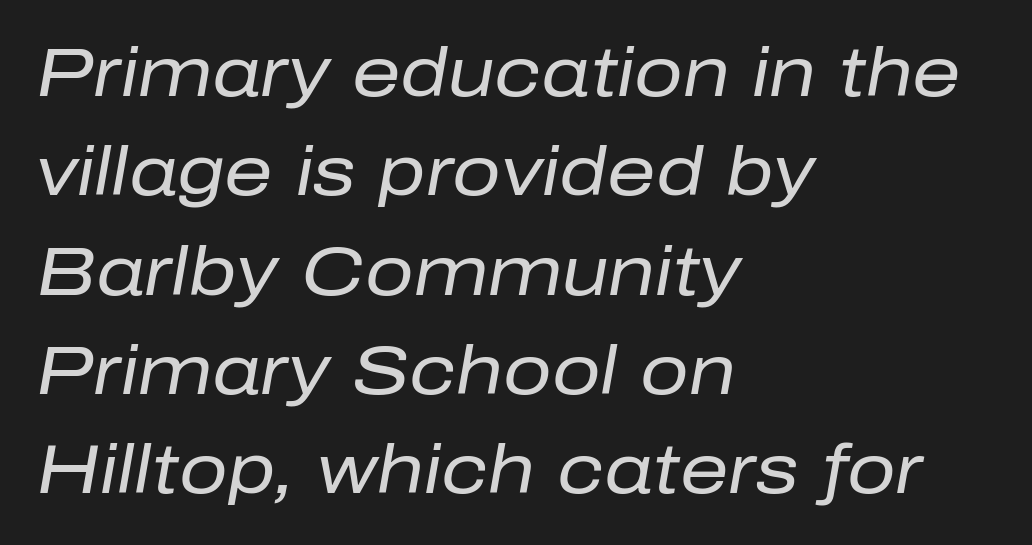
{"italic": "yes", "lean": "right", "slant_degrees": 10, "bold": "no", "weight": "regular", "width": "normal", "stroke_contrast": "low", "x_height": "medium", "monospaced": "no", "underline": "no", "align": "left", "line_spacing": "normal", "line_spacing_ratio": 1.46, "letter_spacing": "normal", "letter_spacing_em": 0.0, "glyph_px": 68}
